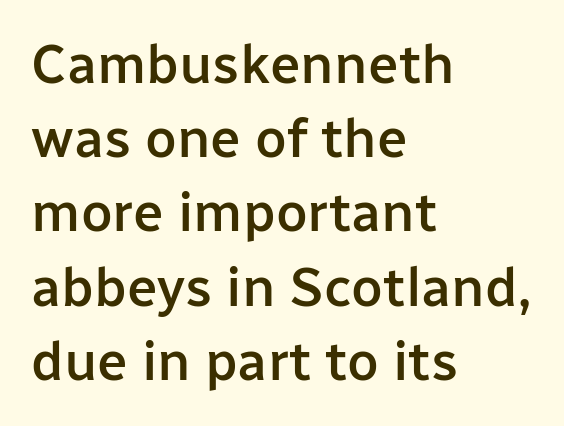
Q: Is the text bold? A: Semi-bold.
Q: Is the text italic (slanted)? A: No, it is upright.
Q: Is the typeface a serif or a sans-serif typeface? A: Sans-serif.
Q: Is the text underlined? A: No.
Q: How is the paragraph aligned? A: Left-aligned.
Q: Is the spacing between letters normal or unusually wide? A: Normal.
Q: Is the spacing between lines tight, normal or loose? A: Normal.
Q: Width (condensed, normal, or wide)? A: Normal.
Q: Stroke contrast? A: Low.
Q: x-height? A: Medium.
Q: Monospaced? A: No.
